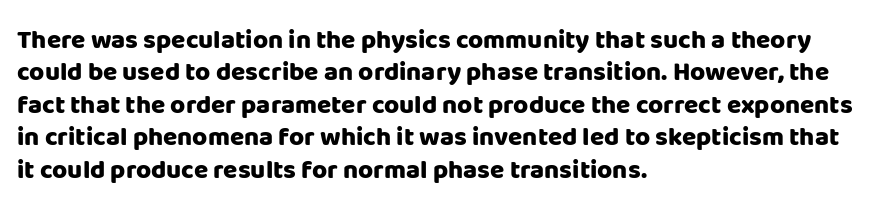
The image shows 26 px bold type, upright; set left-aligned, normal line spacing (1.25x), normal letter spacing, not underlined.
